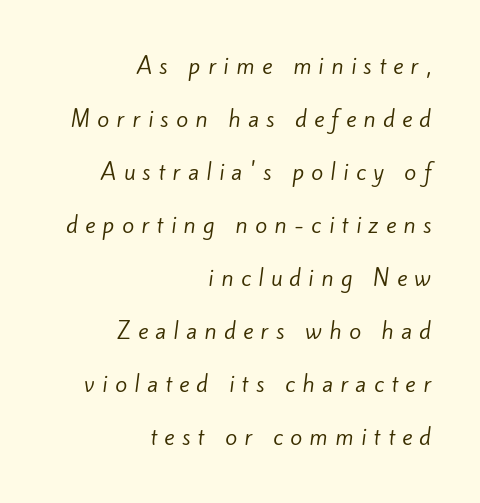
Q: Is the text bold? A: No.
Q: Is the text underlined? A: No.
Q: How is the paragraph aligned? A: Right-aligned.
Q: Is the spacing between letters normal or unusually wide? A: Unusually wide.
Q: Is the spacing between lines tight, normal or loose? A: Loose.
